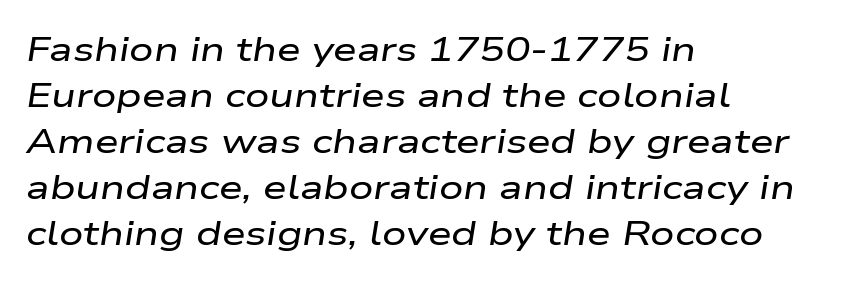
The image shows 34 px wide type, italic (leaning right); set left-aligned, normal line spacing (1.35x), normal letter spacing, not underlined; low stroke contrast and a medium x-height.
